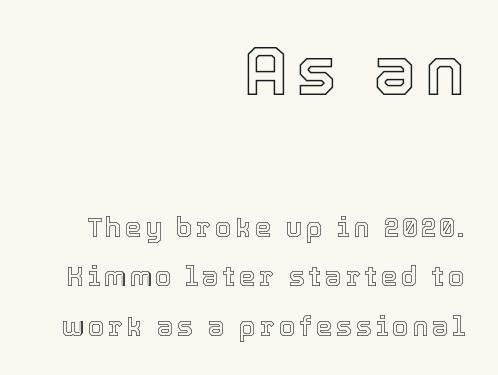
The image shows 68 px text type, upright; set right-aligned, line spacing 1.83x, not underlined; the first (top) block is 2.52x larger; a medium x-height.
